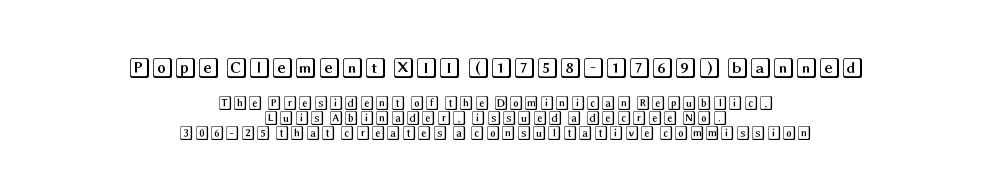
Here the first block reads like a headline and the second like body copy. The typography opts for an upright posture over an oblique one. Check under the words: just untouched page. Tightly led — the rows are bunched.
